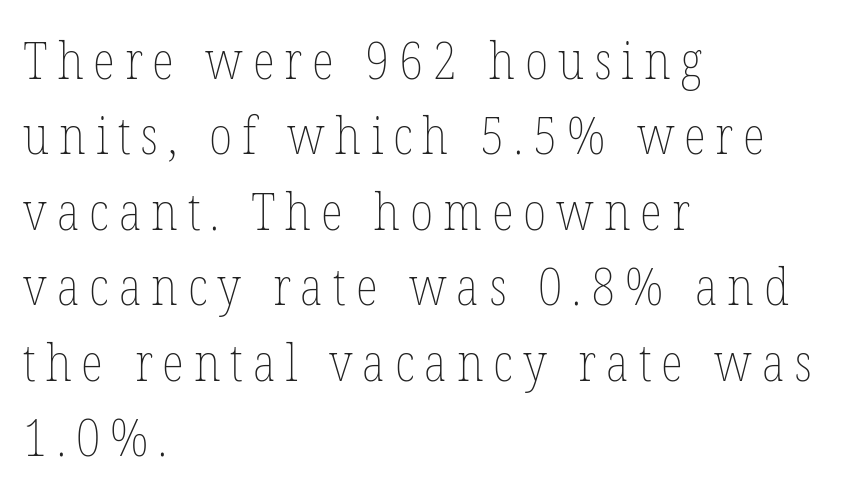
The image shows 52 px thin, condensed type, upright; set left-aligned, normal line spacing (1.45x), not underlined; low stroke contrast and a medium x-height.
